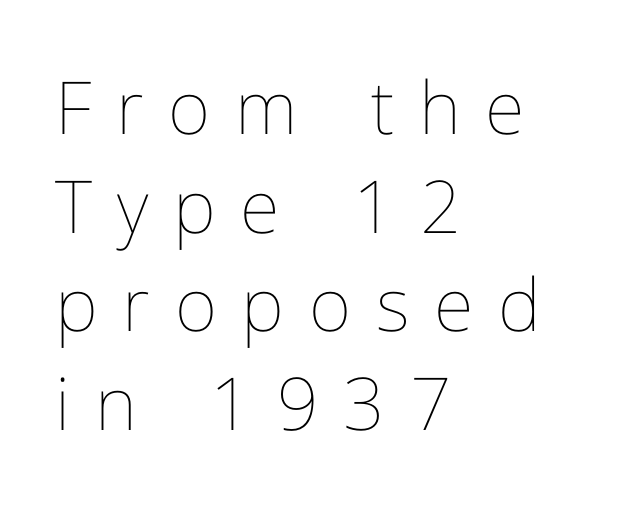
The image shows 73 px thin type, upright; set left-aligned, normal line spacing (1.35x), unusually wide letter spacing (+0.34 em), not underlined; low stroke contrast and a medium x-height.
